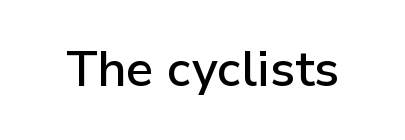
Q: Is the text bold? A: Semi-bold.
Q: Is the text italic (slanted)? A: No, it is upright.
Q: Is the typeface a serif or a sans-serif typeface? A: Sans-serif.
Q: Is the text underlined? A: No.
Q: Is the spacing between letters normal or unusually wide? A: Normal.
Q: Width (condensed, normal, or wide)? A: Normal.
Q: Stroke contrast? A: Low.
Q: x-height? A: Medium.
Q: Monospaced? A: No.
